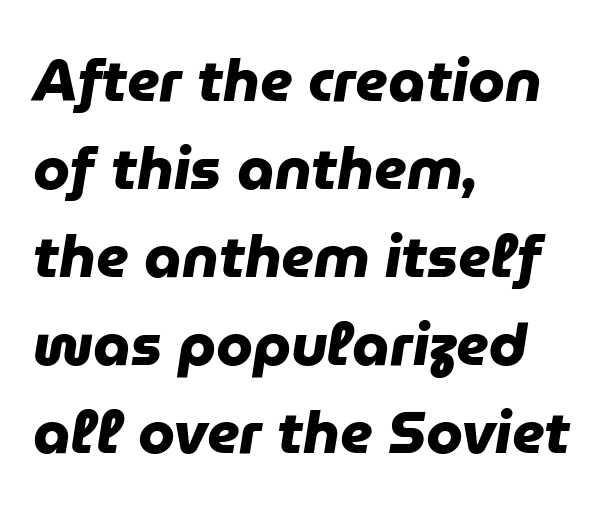
Each letter keeps its own natural width here, so spacing adapts to shape. Line spacing here is normal. No extra tracking has been applied to these lines. A bare baseline throughout the passage. Each letter's strokes conclude bluntly, with no projecting serifs.
